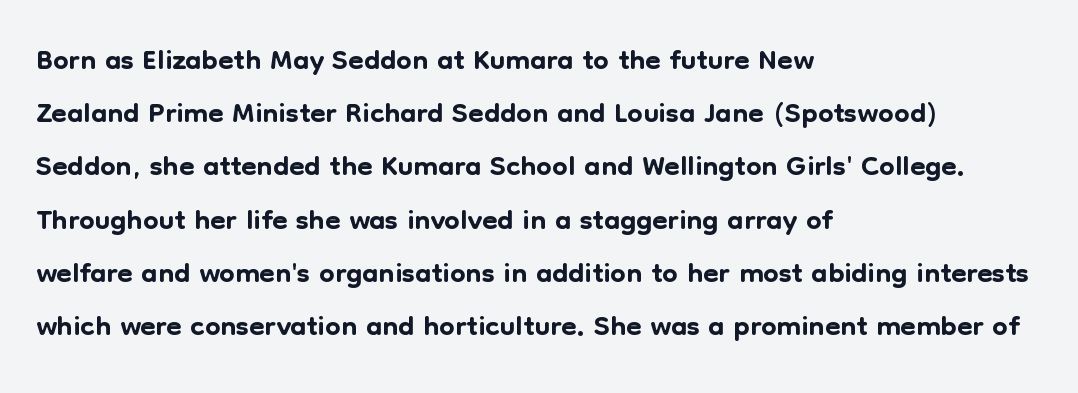
The image shows 44 px sans-serif type, upright; set left-aligned, line spacing 1.21x, normal letter spacing, not underlined; low stroke contrast and a medium x-height.
